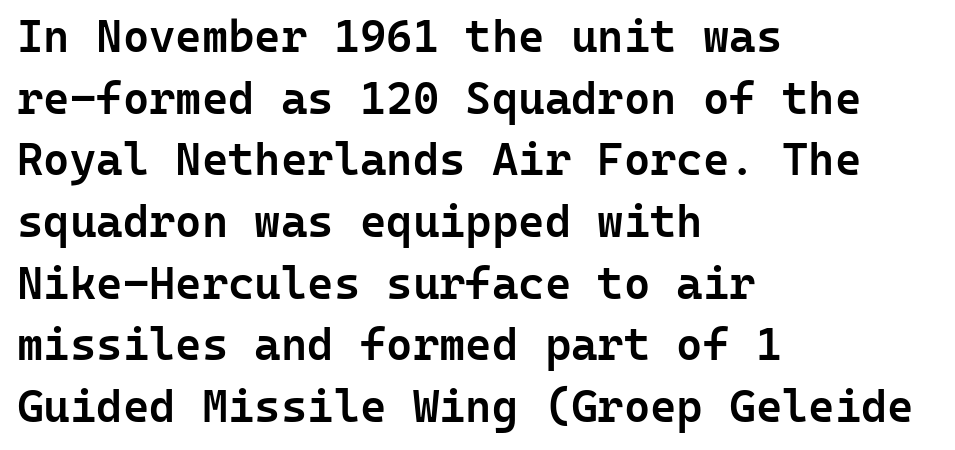
The image shows 45 px semibold sans-serif type, upright, monospaced; set left-aligned, normal line spacing (1.37x), normal letter spacing, not underlined; low stroke contrast and a medium x-height.
